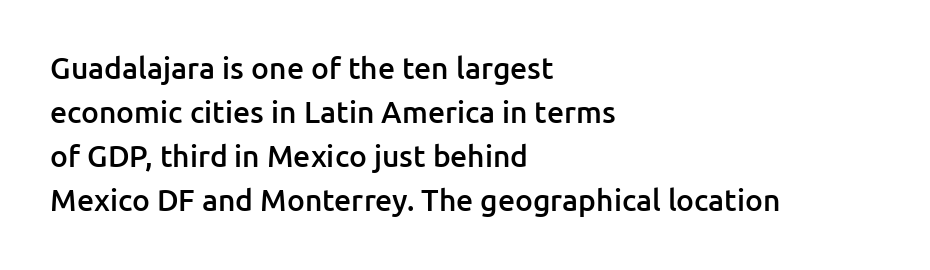
Q: Is the text bold? A: Semi-bold.
Q: Is the text italic (slanted)? A: No, it is upright.
Q: Is the typeface a serif or a sans-serif typeface? A: Sans-serif.
Q: Is the text underlined? A: No.
Q: How is the paragraph aligned? A: Left-aligned.
Q: Is the spacing between letters normal or unusually wide? A: Normal.
Q: Is the spacing between lines tight, normal or loose? A: Normal.
Q: Width (condensed, normal, or wide)? A: Normal.
Q: Stroke contrast? A: Low.
Q: x-height? A: Medium.
Q: Monospaced? A: No.
